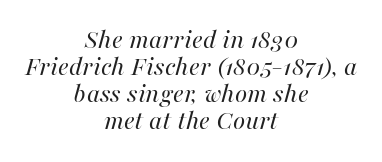
The image shows 28 px regular-weight type, italic (leaning right); set centered, tight line spacing (0.97x), normal letter spacing, not underlined; high stroke contrast and a medium x-height.
